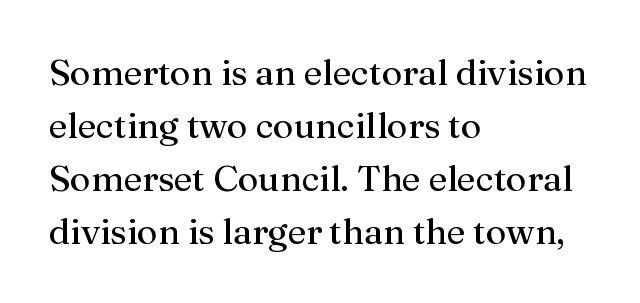
Q: Is the text bold? A: No.
Q: Is the text italic (slanted)? A: No, it is upright.
Q: Is the typeface a serif or a sans-serif typeface? A: Serif.
Q: Is the text underlined? A: No.
Q: How is the paragraph aligned? A: Left-aligned.
Q: Is the spacing between letters normal or unusually wide? A: Normal.
Q: Is the spacing between lines tight, normal or loose? A: Normal.
Q: Width (condensed, normal, or wide)? A: Normal.
Q: Stroke contrast? A: Medium.
Q: x-height? A: Medium.
Q: Monospaced? A: No.
